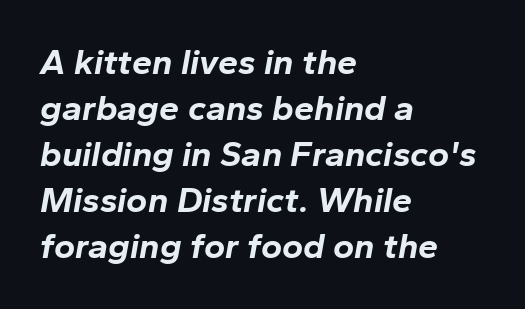
The image shows 36 px bold type, italic (leaning right); set left-aligned, normal line spacing (1.28x), normal letter spacing, not underlined; low stroke contrast and a medium x-height.
